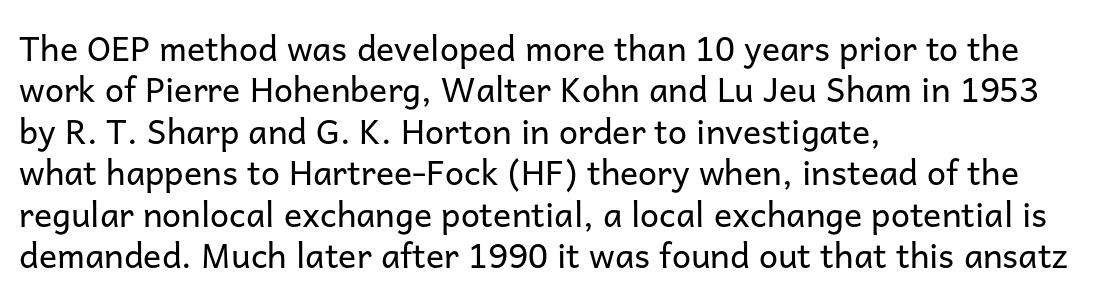
The image shows 34 px regular-weight sans-serif type, upright; set left-aligned, line spacing 1.22x, normal letter spacing, not underlined; low stroke contrast and a medium x-height.
